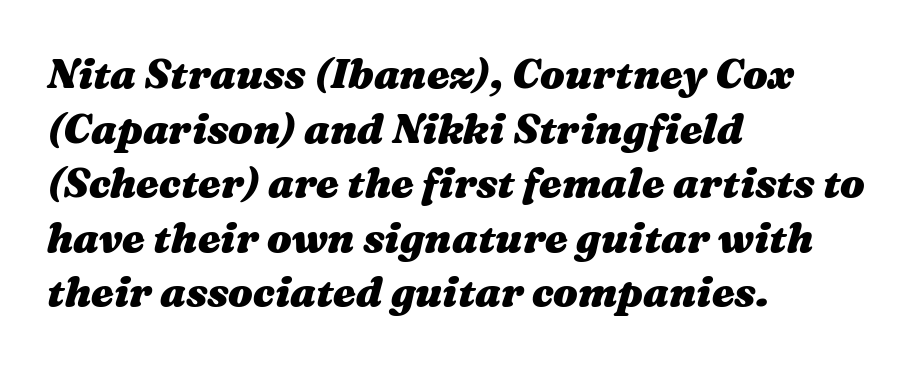
Notice how thick the strokes are: this is what a full bold looks like. A classic flush-left, rag-right setting is used for this passage. Just letters on the line, the space beneath them empty. The rendering uses natural spacing where letterforms have individual widths.
